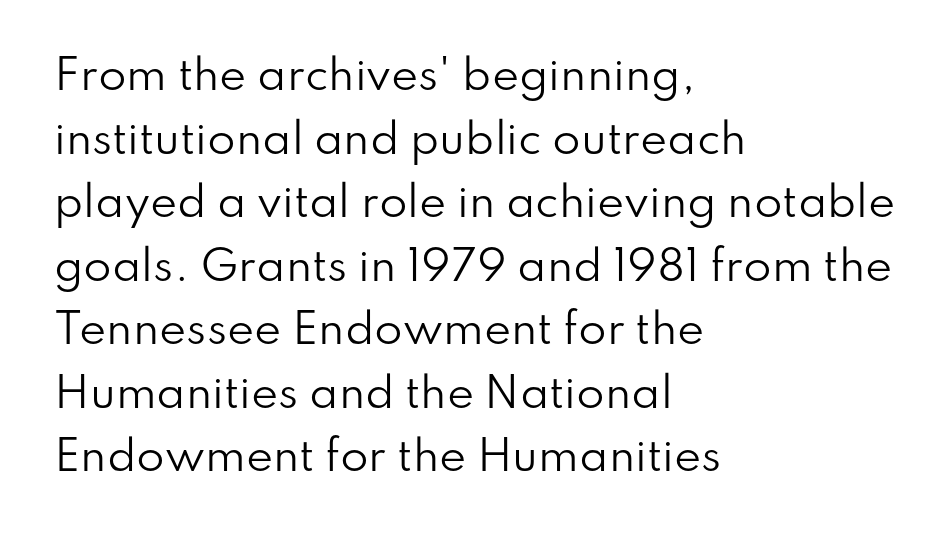
The axis of the letterforms is exactly vertical. Letter spacing: default. Font category for this specimen: sans-serif. Varying glyph widths throughout — classic text-font behaviour. Visually the block forms a straight wall on the left and a jagged coastline on the right.
